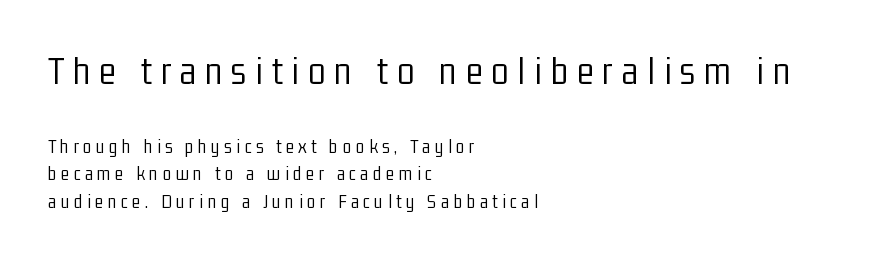
The image shows 40 px light, condensed sans-serif type, upright; set left-aligned, normal line spacing (1.37x), unusually wide letter spacing (+0.22 em), not underlined; the first (top) block is 2.0x larger; low stroke contrast and a medium x-height.
